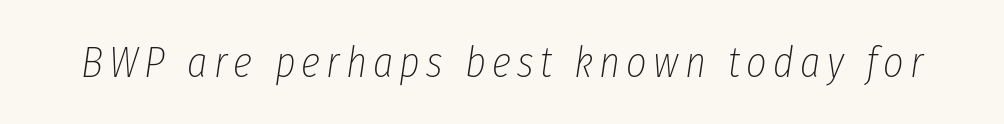
Q: Is the text bold? A: No.
Q: Is the text italic (slanted)? A: Yes, it leans right by about 8 degrees.
Q: Is the text underlined? A: No.
Q: Width (condensed, normal, or wide)? A: Condensed.
Q: Stroke contrast? A: Low.
Q: x-height? A: Medium.
Q: Monospaced? A: No.
